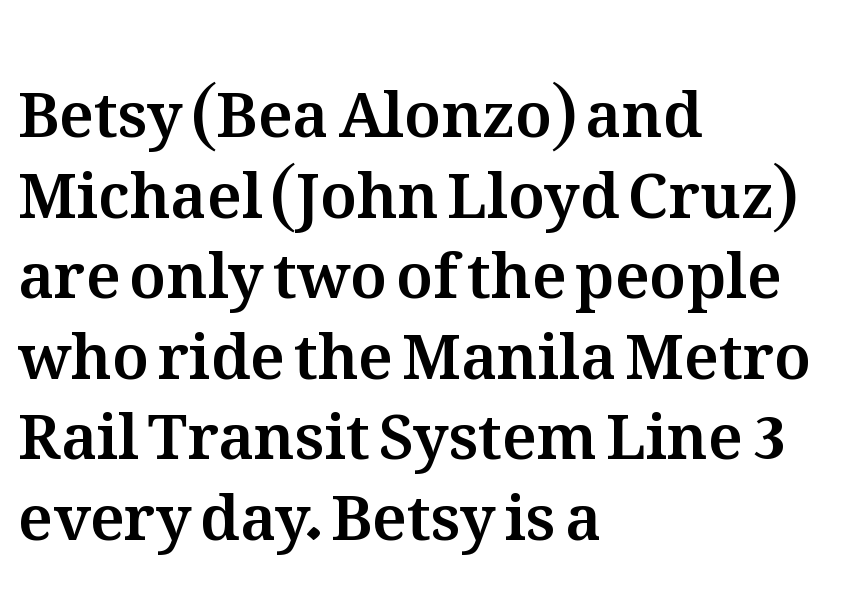
{"italic": "no", "width": "normal", "stroke_contrast": "medium", "x_height": "medium", "monospaced": "no", "underline": "no", "align": "left", "line_spacing": "normal", "line_spacing_ratio": 1.3, "letter_spacing": "normal", "letter_spacing_em": 0.0, "glyph_px": 62}
